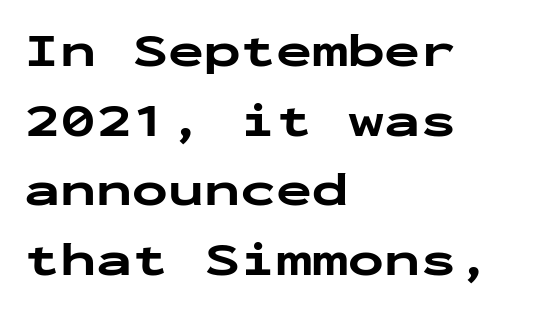
Is there any slant? The stems are plumb. A student would call this left alignment; a typographer would say flush left, rag right. This is sans-serif lettering, the kind often seen on screens and signage. Heavy, bold letterforms.
